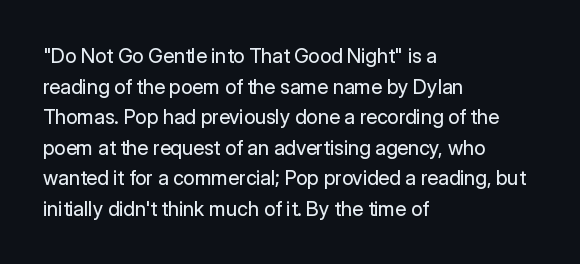
The image shows 20 px text type, upright; set left-aligned, normal line spacing (1.53x), normal letter spacing, not underlined.
